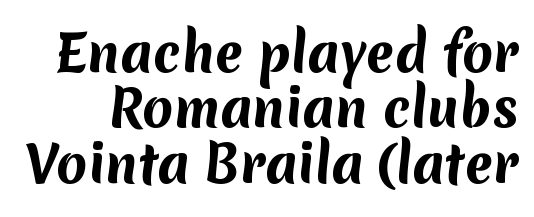
{"serif": "no", "bold": "yes", "weight": "bold", "width": "normal", "stroke_contrast": "medium", "x_height": "medium", "monospaced": "no", "underline": "no", "line_spacing": "tight", "line_spacing_ratio": 1.11, "letter_spacing": "normal", "letter_spacing_em": 0.0, "glyph_px": 50}
